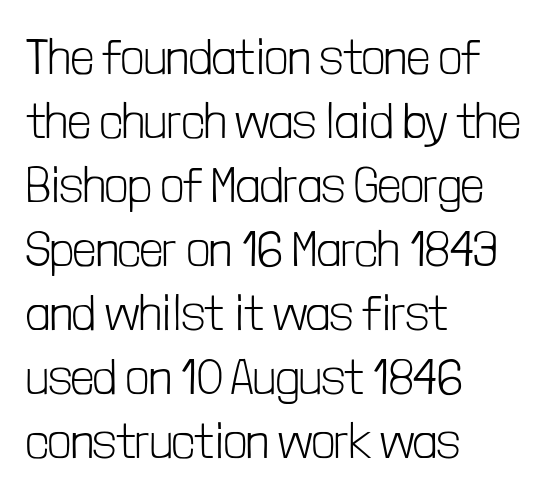
The image shows 50 px light, condensed sans-serif type, upright; set left-aligned, normal line spacing (1.28x), normal letter spacing, not underlined; low stroke contrast and a medium x-height.
